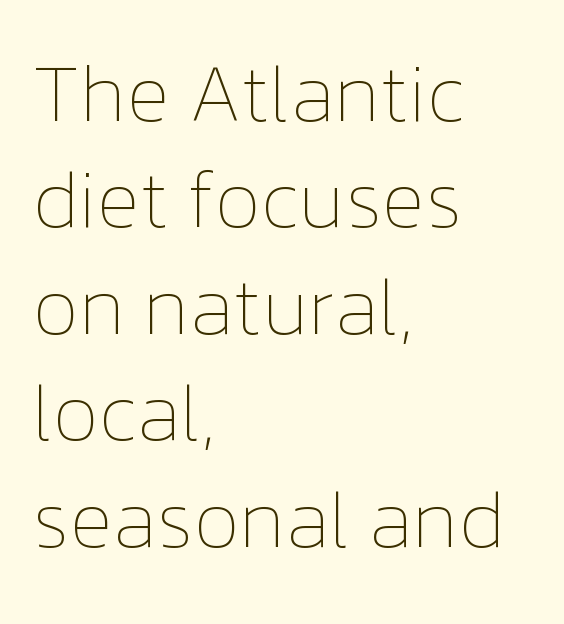
The image shows 80 px thin type, upright; set left-aligned, normal line spacing (1.33x), normal letter spacing, not underlined; low stroke contrast and a medium x-height.
